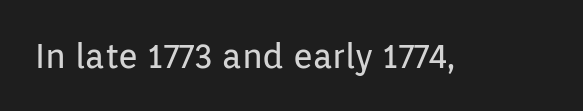
{"serif": "no", "italic": "no", "bold": "no", "weight": "regular", "width": "normal", "stroke_contrast": "low", "x_height": "medium", "monospaced": "no", "underline": "no", "letter_spacing": "normal", "letter_spacing_em": 0.0, "glyph_px": 34}
